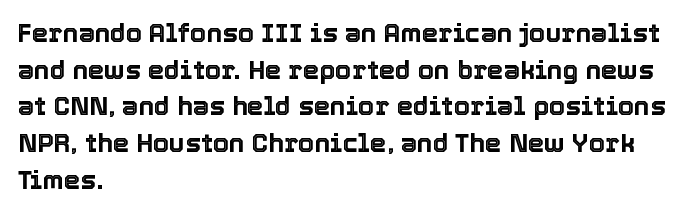
{"italic": "no", "underline": "no", "align": "left", "line_spacing": "normal", "line_spacing_ratio": 1.41, "letter_spacing": "normal", "letter_spacing_em": 0.0, "glyph_px": 26}
